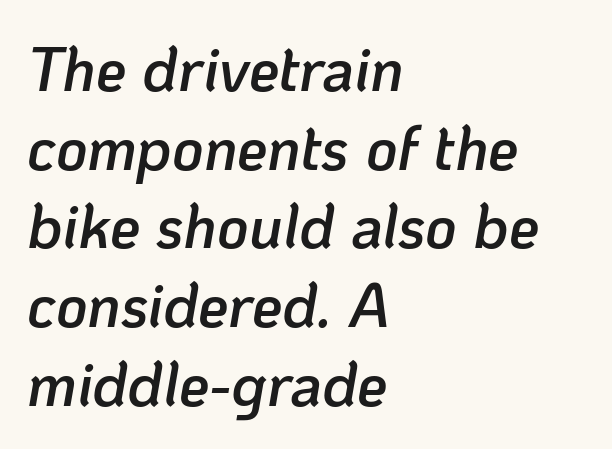
Compared with typical body copy, the letter spacing here is the same. Note the varied advance widths — an 'i' is clearly narrower than an 'm'. These lines carry some extra weight — a demibold, not a full bold. Yep, that's italic — everything's leaning. If you measured baseline to baseline, you'd find a middling distance.
